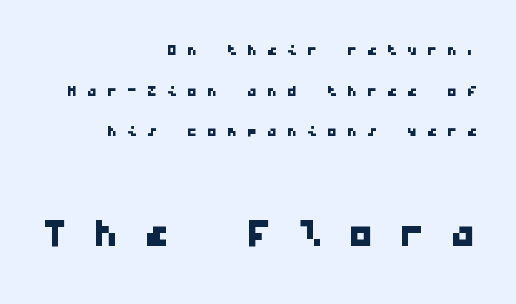
{"serif": "no", "width": "wide", "stroke_contrast": "low", "x_height": "medium", "monospaced": "yes", "underline": "no", "align": "right", "line_spacing": "loose", "line_spacing_ratio": 2.03, "letter_spacing": "wide", "letter_spacing_em": 0.5, "larger_block": "second", "size_ratio": 2.55, "glyph_px": 51}
